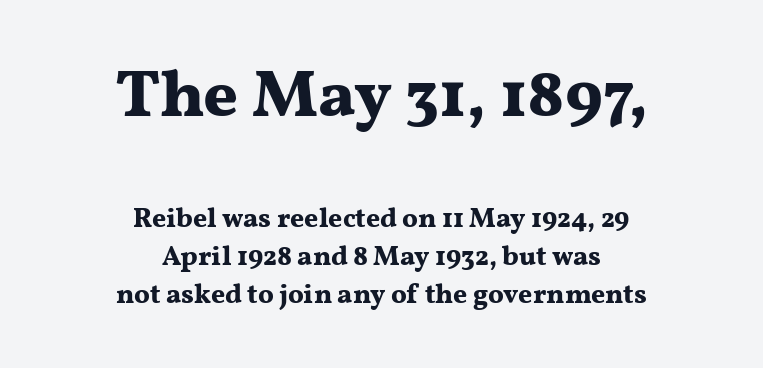
{"serif": "yes", "italic": "no", "bold": "yes", "weight": "bold", "width": "wide", "stroke_contrast": "medium", "x_height": "medium", "monospaced": "no", "underline": "no", "align": "center", "line_spacing": "normal", "line_spacing_ratio": 1.42, "letter_spacing": "normal", "letter_spacing_em": 0.0, "larger_block": "first", "size_ratio": 2.48, "glyph_px": 67}
